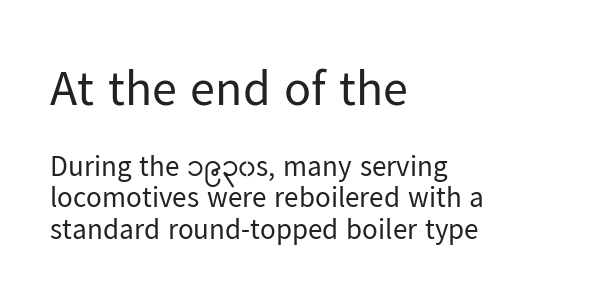
Q: Is the text bold? A: No.
Q: Is the text italic (slanted)? A: No, it is upright.
Q: Is the typeface a serif or a sans-serif typeface? A: Sans-serif.
Q: Is the text underlined? A: No.
Q: How is the paragraph aligned? A: Left-aligned.
Q: Is the spacing between letters normal or unusually wide? A: Normal.
Q: Is the spacing between lines tight, normal or loose? A: Tight.
Q: Which block of text is set in a larger size, the first (top) or the second (bottom)? A: The first (top) one.
Q: Width (condensed, normal, or wide)? A: Normal.
Q: Stroke contrast? A: Low.
Q: x-height? A: Medium.
Q: Monospaced? A: No.
